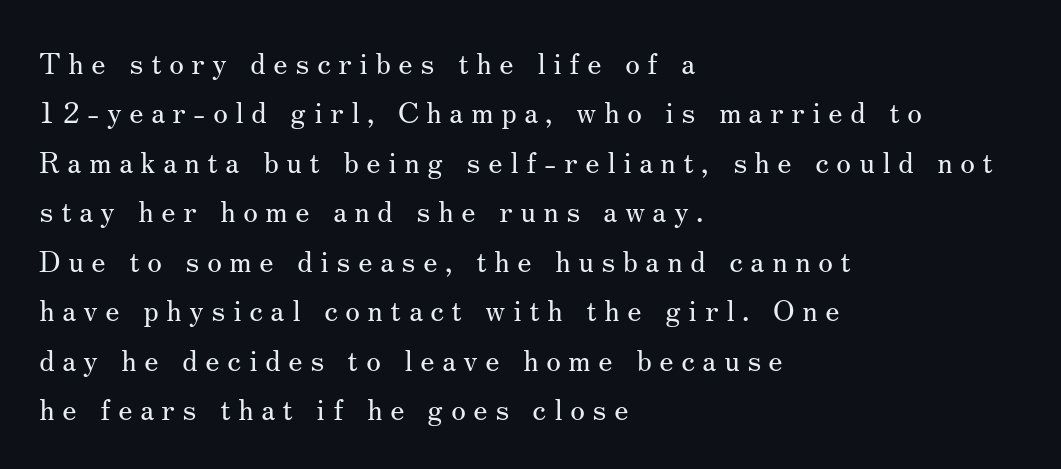
The specimen reads as upright at a glance. Students, note that the glyphs here are deliberately spaced far apart. Rows of type keep a routine distance in the vertical direction. Glance below the letters and you will spot only blank space. The passage shown is not bold in any degree.
